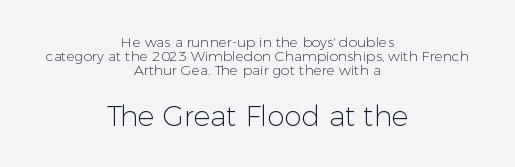
Q: Is the text bold? A: No.
Q: Is the text italic (slanted)? A: No, it is upright.
Q: Is the typeface a serif or a sans-serif typeface? A: Sans-serif.
Q: Is the text underlined? A: No.
Q: How is the paragraph aligned? A: Centered.
Q: Is the spacing between letters normal or unusually wide? A: Normal.
Q: Is the spacing between lines tight, normal or loose? A: Tight.
Q: Which block of text is set in a larger size, the first (top) or the second (bottom)? A: The second (bottom) one.
Q: Width (condensed, normal, or wide)? A: Normal.
Q: Stroke contrast? A: Low.
Q: x-height? A: Medium.
Q: Monospaced? A: No.
